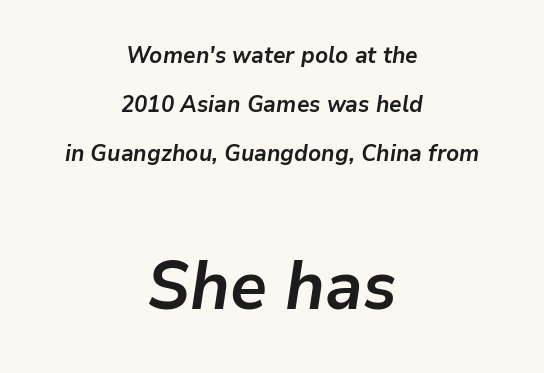
Q: Is the text bold? A: Yes.
Q: Is the text italic (slanted)? A: Yes, it leans right by about 9 degrees.
Q: Is the text underlined? A: No.
Q: How is the paragraph aligned? A: Centered.
Q: Is the spacing between letters normal or unusually wide? A: Normal.
Q: Is the spacing between lines tight, normal or loose? A: Loose.
Q: Which block of text is set in a larger size, the first (top) or the second (bottom)? A: The second (bottom) one.
Q: Width (condensed, normal, or wide)? A: Normal.
Q: Stroke contrast? A: Low.
Q: x-height? A: Medium.
Q: Monospaced? A: No.
